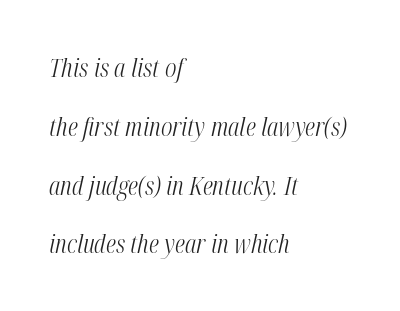
Q: Is the text bold? A: No.
Q: Is the text italic (slanted)? A: Yes, it leans right by about 12 degrees.
Q: Is the text underlined? A: No.
Q: How is the paragraph aligned? A: Left-aligned.
Q: Is the spacing between letters normal or unusually wide? A: Normal.
Q: Is the spacing between lines tight, normal or loose? A: Loose.
